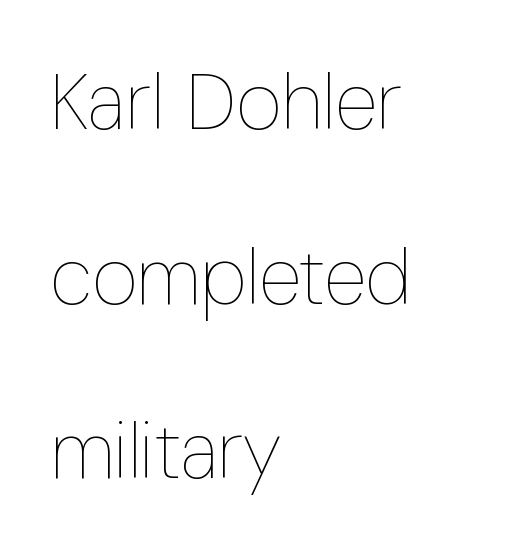
The image shows 79 px thin, condensed type, upright; set left-aligned, loose line spacing (2.21x), normal letter spacing, not underlined; low stroke contrast and a medium x-height.
